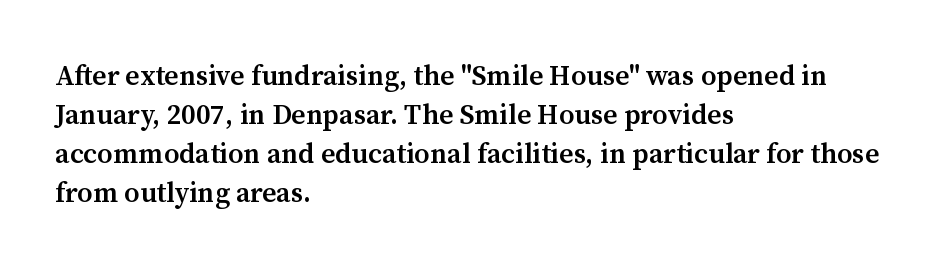
The image shows 28 px semibold serif type, upright; set left-aligned, normal line spacing (1.39x), normal letter spacing, not underlined; medium stroke contrast and a medium x-height.
